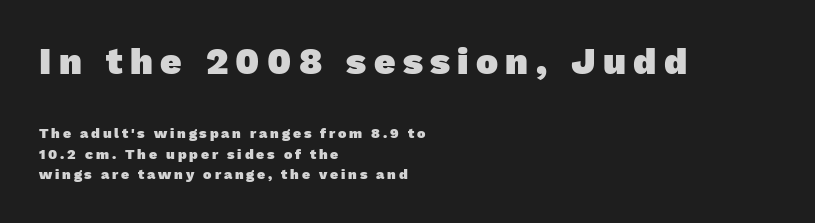
Q: Is the text bold? A: Yes.
Q: Is the typeface a serif or a sans-serif typeface? A: Sans-serif.
Q: Is the text underlined? A: No.
Q: How is the paragraph aligned? A: Left-aligned.
Q: Is the spacing between letters normal or unusually wide? A: Unusually wide.
Q: Is the spacing between lines tight, normal or loose? A: Normal.
Q: Which block of text is set in a larger size, the first (top) or the second (bottom)? A: The first (top) one.
Q: Width (condensed, normal, or wide)? A: Normal.
Q: Stroke contrast? A: Low.
Q: x-height? A: Medium.
Q: Monospaced? A: No.
